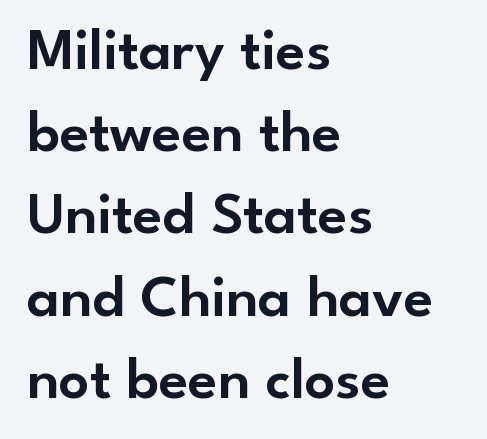
Q: Is the text italic (slanted)? A: No, it is upright.
Q: Is the typeface a serif or a sans-serif typeface? A: Sans-serif.
Q: Is the text underlined? A: No.
Q: How is the paragraph aligned? A: Left-aligned.
Q: Is the spacing between letters normal or unusually wide? A: Normal.
Q: Is the spacing between lines tight, normal or loose? A: Normal.
Q: Width (condensed, normal, or wide)? A: Normal.
Q: Stroke contrast? A: Low.
Q: x-height? A: Small.
Q: Monospaced? A: No.
